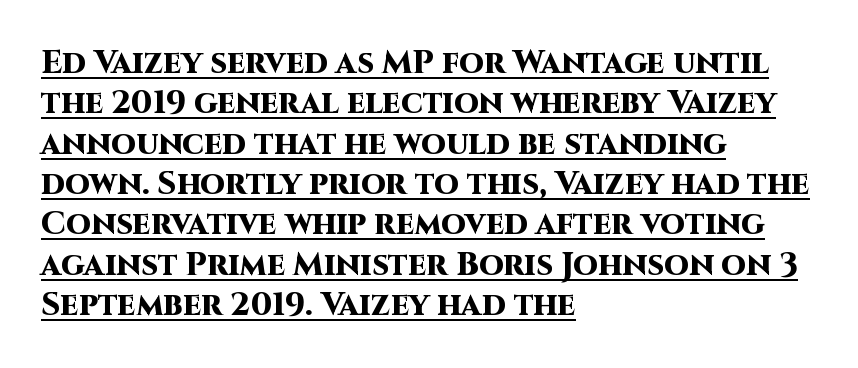
The paragraph shown leans on its left margin. These lines keep a tight, regular rhythm from letter to letter. The letters stand upright; this is a roman face. You can see a thin bar hugging the bottom of the glyphs. The rendering uses a moderate line-height, typical for paragraphs. The letters advance in unequal steps, a hallmark of proportional type.
